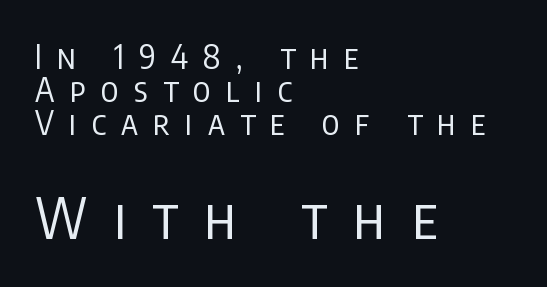
Q: Is the text bold? A: No.
Q: Is the text italic (slanted)? A: No, it is upright.
Q: Is the typeface a serif or a sans-serif typeface? A: Sans-serif.
Q: Is the text underlined? A: No.
Q: How is the paragraph aligned? A: Left-aligned.
Q: Is the spacing between letters normal or unusually wide? A: Unusually wide.
Q: Is the spacing between lines tight, normal or loose? A: Tight.
Q: Which block of text is set in a larger size, the first (top) or the second (bottom)? A: The second (bottom) one.
Q: Width (condensed, normal, or wide)? A: Condensed.
Q: Stroke contrast? A: Low.
Q: x-height? A: Large.
Q: Monospaced? A: No.
